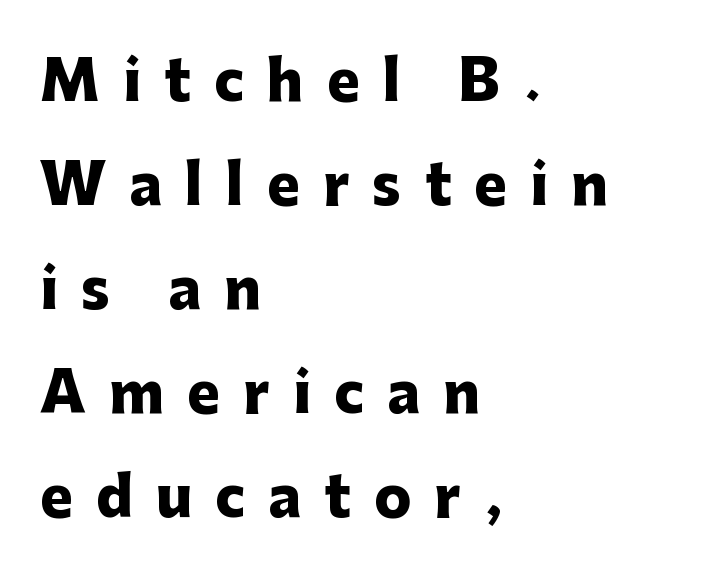
Leftover space on each line is placed entirely after the last word. Substantial extra tracking has been applied to these lines. Notice how thick the strokes are: this is what a full bold looks like. Character widths vary here, with narrow letters taking less room than wide ones. These lines were composed using upright roman letters.
